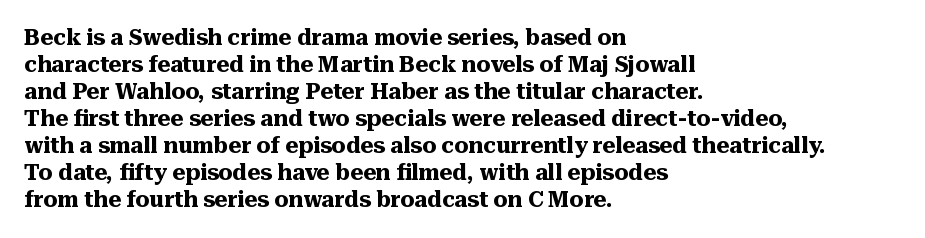
Q: Is the text bold? A: Yes.
Q: Is the text italic (slanted)? A: No, it is upright.
Q: Is the text underlined? A: No.
Q: How is the paragraph aligned? A: Left-aligned.
Q: Is the spacing between letters normal or unusually wide? A: Normal.
